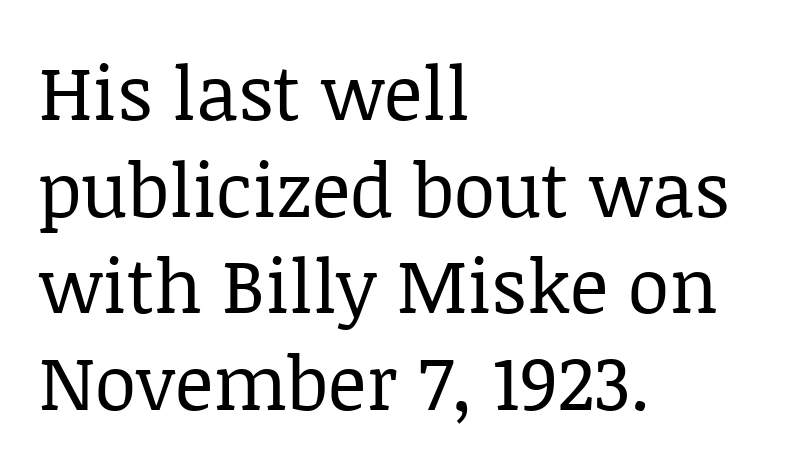
{"serif": "yes", "italic": "no", "bold": "no", "weight": "regular", "width": "normal", "stroke_contrast": "low", "x_height": "large", "monospaced": "no", "underline": "no", "align": "left", "line_spacing": "normal", "line_spacing_ratio": 1.29, "letter_spacing": "normal", "letter_spacing_em": 0.0, "glyph_px": 75}
